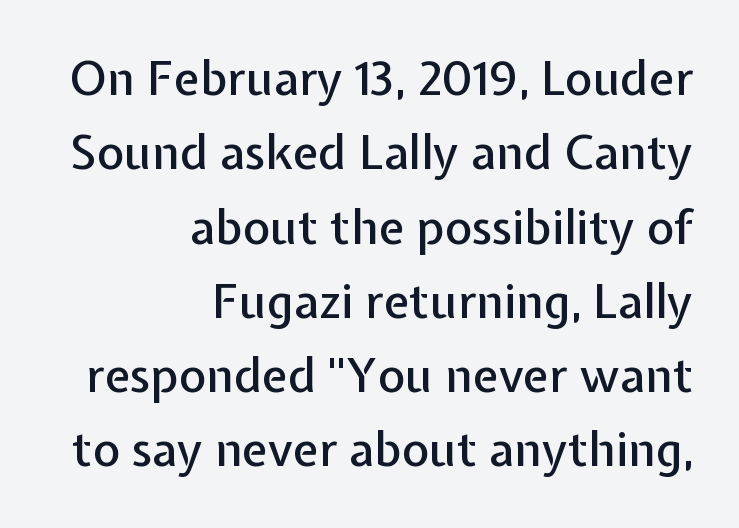
Q: Is the text italic (slanted)? A: No, it is upright.
Q: Is the typeface a serif or a sans-serif typeface? A: Sans-serif.
Q: Is the text underlined? A: No.
Q: How is the paragraph aligned? A: Right-aligned.
Q: Is the spacing between letters normal or unusually wide? A: Normal.
Q: Is the spacing between lines tight, normal or loose? A: Normal.
Q: Width (condensed, normal, or wide)? A: Normal.
Q: Stroke contrast? A: Low.
Q: x-height? A: Medium.
Q: Monospaced? A: No.
